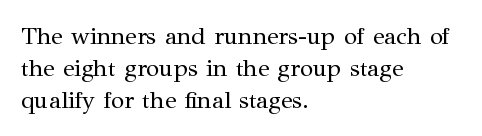
The image shows 24 px text type, upright; set left-aligned, normal line spacing (1.33x), normal letter spacing, not underlined.
